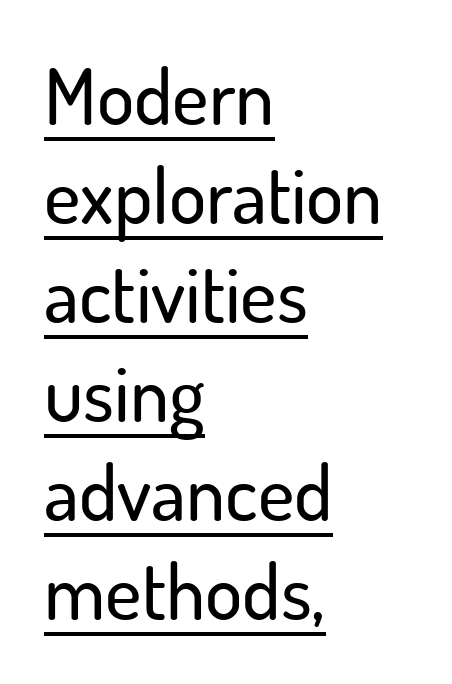
The leading is moderate, giving the passage an even texture. Looks like someone drew a line under every word here. The lettering holds an erect, upright posture throughout. Spacing verdict: proportional, widths tailored to each character.
